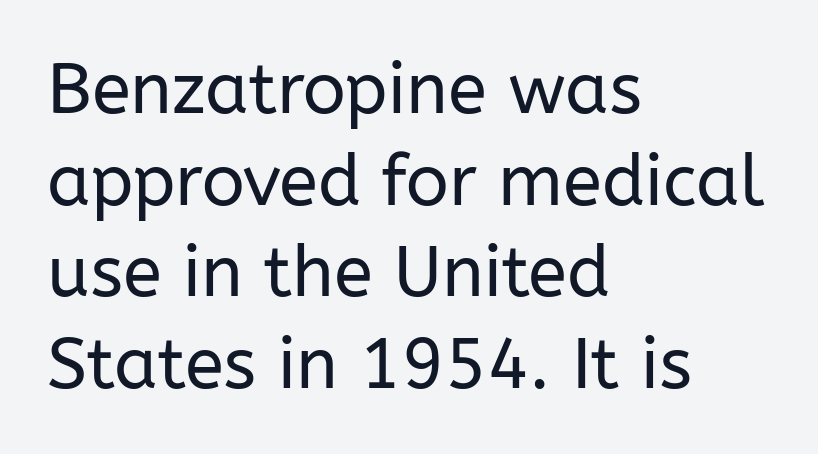
Nope, not italic — everything's standing straight. Ink coverage per letter is moderate at most. Character widths vary here, with narrow letters taking less room than wide ones. The letters carry no serifs — their stems end cleanly without finishing strokes. Leading: standard.
